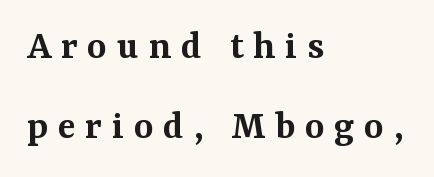
{"serif": "yes", "italic": "no", "bold": "semi", "weight": "semibold", "width": "normal", "stroke_contrast": "medium", "x_height": "medium", "monospaced": "no", "underline": "no", "align": "left", "line_spacing": "loose", "line_spacing_ratio": 1.9, "letter_spacing": "wide", "letter_spacing_em": 0.23, "glyph_px": 42}
